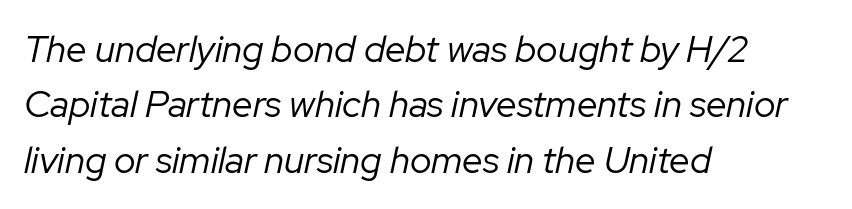
The space directly below the letters is spotless. Tall strokes in this sample are angled rather than plumb. Leading: standard. The setting favours the left margin, as ordinary paragraphs usually do.
